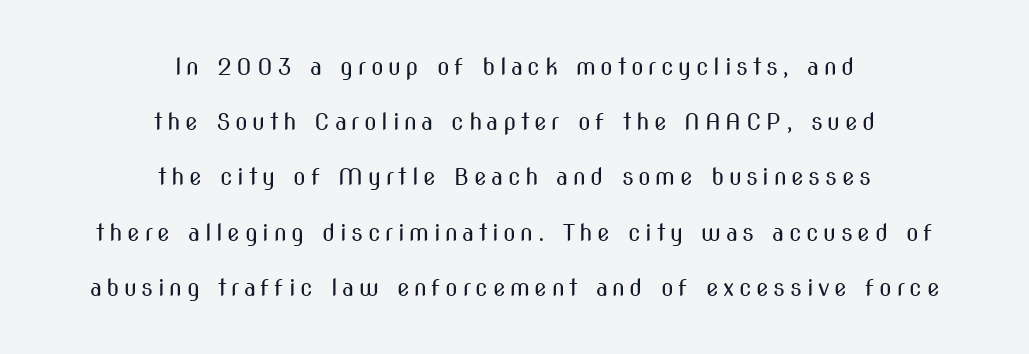
{"italic": "no", "bold": "no", "underline": "no", "align": "center", "line_spacing": "loose", "line_spacing_ratio": 2.4, "letter_spacing": "wide", "letter_spacing_em": 0.2, "glyph_px": 23}
